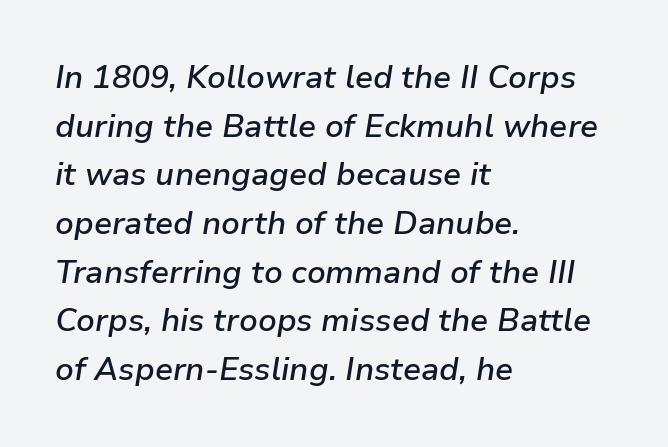
{"italic": "yes", "lean": "right", "slant_degrees": 9, "bold": "semi", "weight": "semibold", "width": "normal", "stroke_contrast": "low", "x_height": "medium", "monospaced": "no", "underline": "no", "align": "left", "line_spacing": "normal", "line_spacing_ratio": 1.52, "letter_spacing": "normal", "letter_spacing_em": 0.0, "glyph_px": 32}
